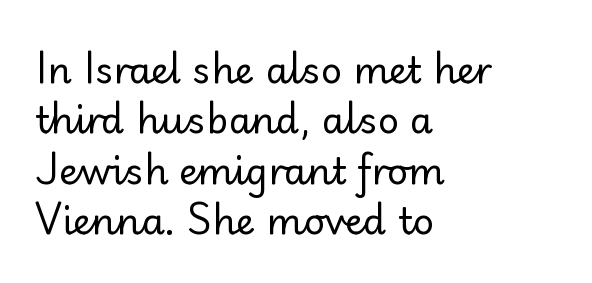
Q: Is the text bold? A: No.
Q: Is the text italic (slanted)? A: No, it is upright.
Q: Is the typeface a serif or a sans-serif typeface? A: Sans-serif.
Q: Is the text underlined? A: No.
Q: How is the paragraph aligned? A: Left-aligned.
Q: Is the spacing between letters normal or unusually wide? A: Normal.
Q: Is the spacing between lines tight, normal or loose? A: Normal.
Q: Width (condensed, normal, or wide)? A: Normal.
Q: Stroke contrast? A: Low.
Q: x-height? A: Small.
Q: Monospaced? A: No.
